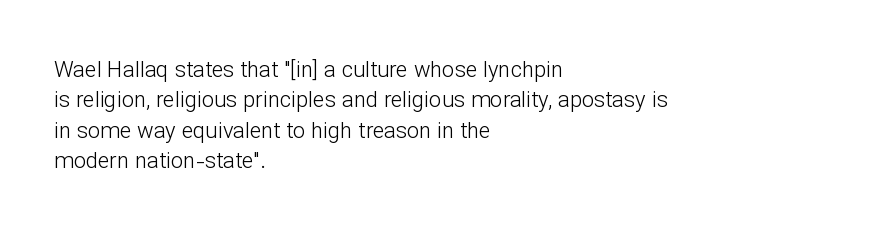
{"italic": "no", "bold": "no", "underline": "no", "align": "left", "line_spacing": "normal", "line_spacing_ratio": 1.38, "letter_spacing": "normal", "letter_spacing_em": 0.0, "glyph_px": 22}
